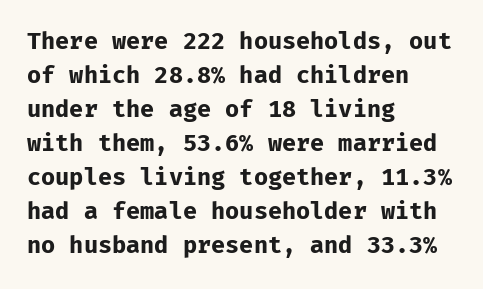
{"italic": "no", "bold": "yes", "underline": "no", "align": "left", "line_spacing": "normal", "line_spacing_ratio": 1.48, "letter_spacing": "normal", "letter_spacing_em": 0.0, "glyph_px": 23}
